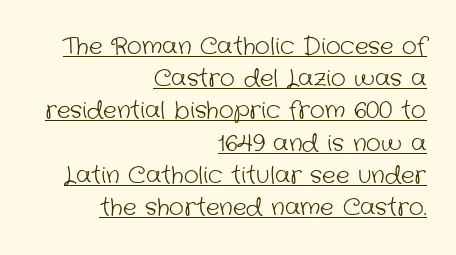
The image shows 23 px text type; set right-aligned, normal line spacing (1.4x), normal letter spacing, underlined.
